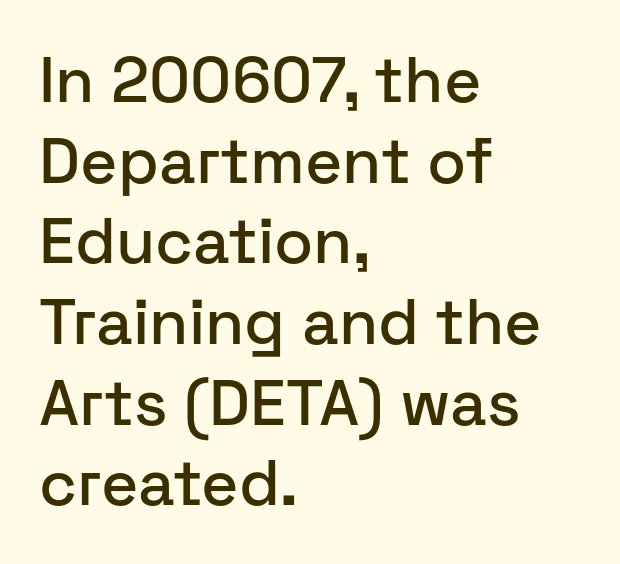
{"serif": "no", "italic": "no", "width": "normal", "stroke_contrast": "low", "x_height": "medium", "monospaced": "no", "underline": "no", "align": "left", "line_spacing": "normal", "line_spacing_ratio": 1.26, "letter_spacing": "normal", "letter_spacing_em": 0.0, "glyph_px": 64}
